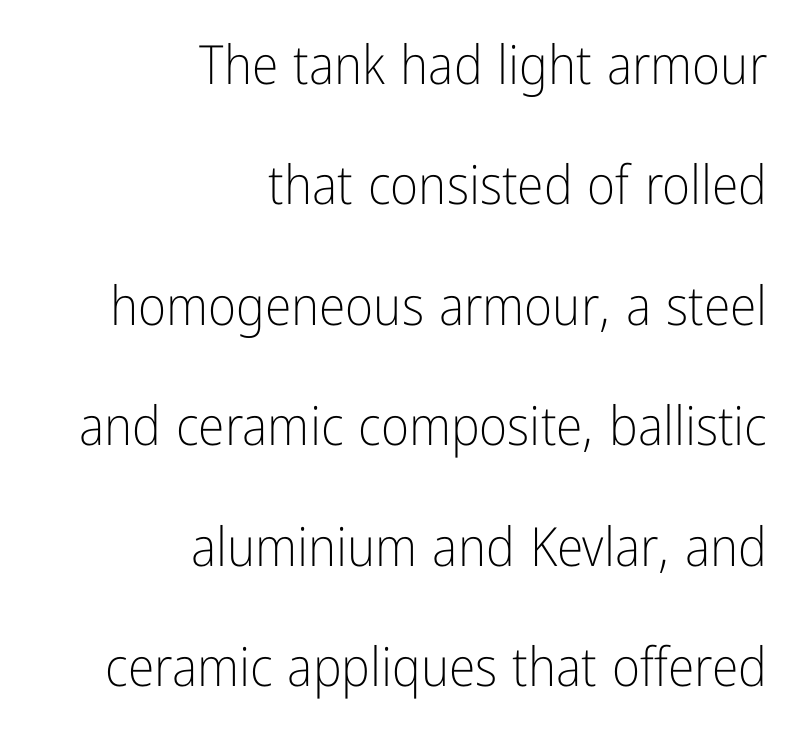
Q: Is the text bold? A: No.
Q: Is the text italic (slanted)? A: No, it is upright.
Q: Is the typeface a serif or a sans-serif typeface? A: Sans-serif.
Q: Is the text underlined? A: No.
Q: How is the paragraph aligned? A: Right-aligned.
Q: Is the spacing between letters normal or unusually wide? A: Normal.
Q: Is the spacing between lines tight, normal or loose? A: Loose.
Q: Width (condensed, normal, or wide)? A: Condensed.
Q: Stroke contrast? A: Low.
Q: x-height? A: Medium.
Q: Monospaced? A: No.
